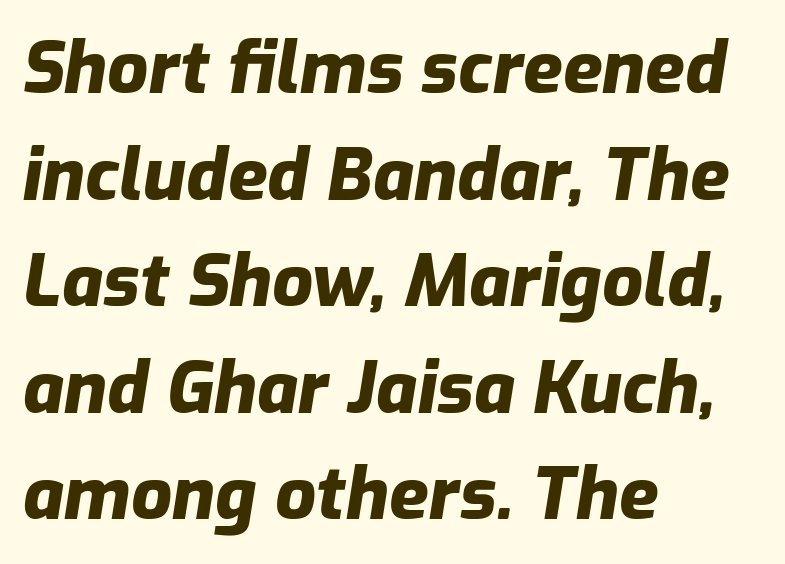
{"italic": "yes", "lean": "right", "slant_degrees": 9, "bold": "yes", "weight": "heavy", "width": "normal", "stroke_contrast": "low", "x_height": "medium", "monospaced": "no", "underline": "no", "align": "left", "line_spacing": "normal", "line_spacing_ratio": 1.48, "letter_spacing": "normal", "letter_spacing_em": 0.0, "glyph_px": 72}
